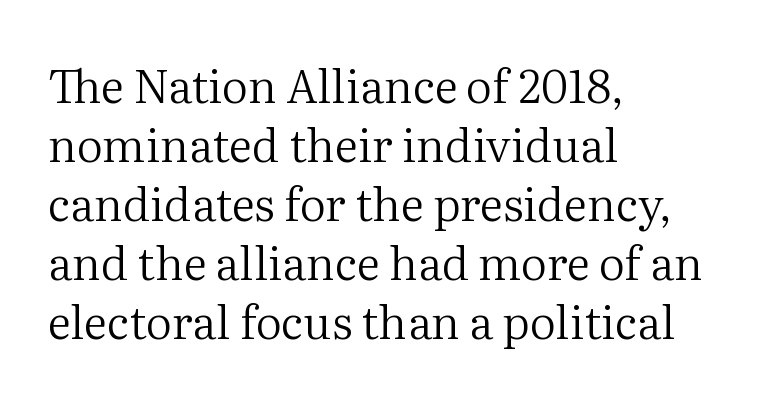
The image shows 46 px regular-weight serif type, upright; set left-aligned, normal line spacing (1.28x), normal letter spacing, not underlined; medium stroke contrast and a medium x-height.
